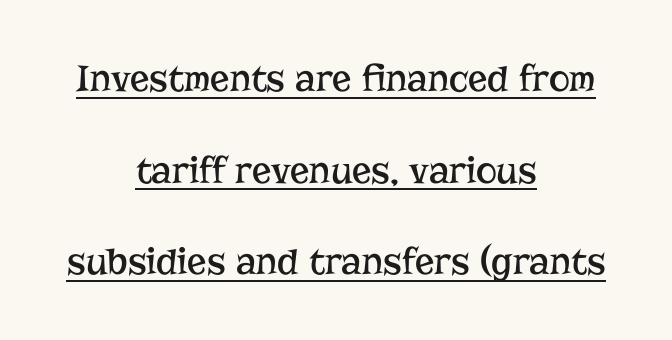
This is the regular roman posture of the typeface. In terms of letterspacing, this is plain default setting. Think standard paragraph weight, or any step lighter than that. Like a heading marked for emphasis, these lines bear an underscore. Each new line begins a long way beneath the previous one. Each letter keeps its own natural width here, so spacing adapts to shape.
